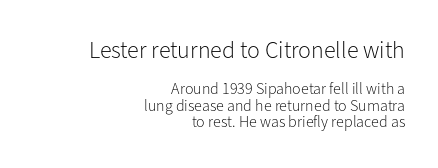
Q: Is the text bold? A: No.
Q: Is the text italic (slanted)? A: No, it is upright.
Q: Is the text underlined? A: No.
Q: How is the paragraph aligned? A: Right-aligned.
Q: Is the spacing between letters normal or unusually wide? A: Normal.
Q: Is the spacing between lines tight, normal or loose? A: Tight.
Q: Which block of text is set in a larger size, the first (top) or the second (bottom)? A: The first (top) one.
